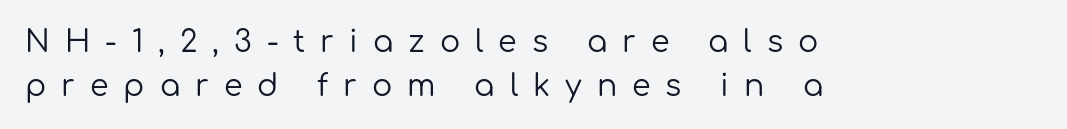
{"serif": "no", "italic": "no", "bold": "no", "weight": "regular", "width": "normal", "stroke_contrast": "low", "x_height": "medium", "monospaced": "no", "underline": "no", "align": "left", "line_spacing": "normal", "line_spacing_ratio": 1.46, "letter_spacing": "wide", "letter_spacing_em": 0.5, "glyph_px": 30}
